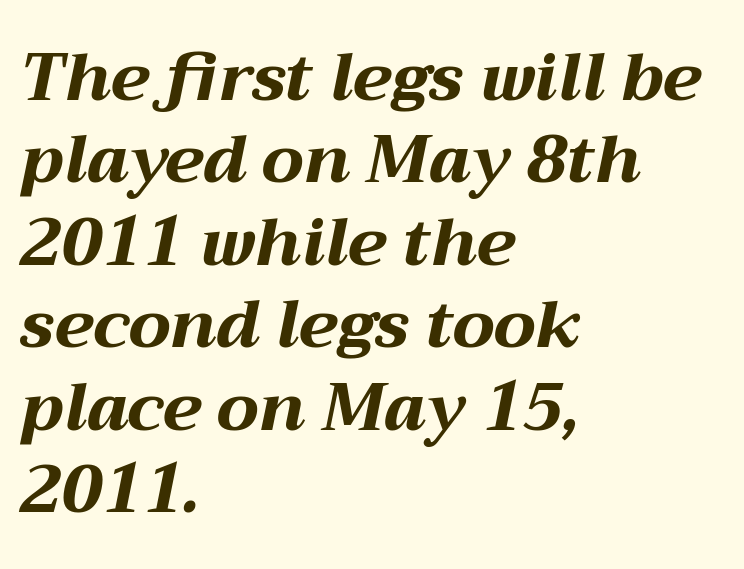
Default kerning and tracking; the words read as compact shapes. How would I describe the line gaps? Plain and ordinary. Check the space under the baseline: it is left empty. Varying glyph widths throughout — classic text-font behaviour. Notice how the passage keeps a crisp vertical edge on the left only. Caption: bold face, heavy strokes.
